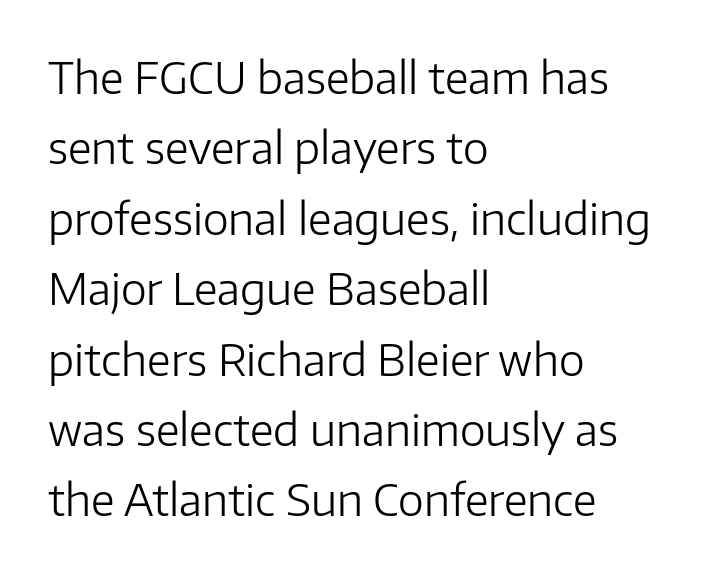
Q: Is the text bold? A: No.
Q: Is the text italic (slanted)? A: No, it is upright.
Q: Is the typeface a serif or a sans-serif typeface? A: Sans-serif.
Q: Is the text underlined? A: No.
Q: How is the paragraph aligned? A: Left-aligned.
Q: Is the spacing between letters normal or unusually wide? A: Normal.
Q: Is the spacing between lines tight, normal or loose? A: Normal.
Q: Width (condensed, normal, or wide)? A: Normal.
Q: Stroke contrast? A: Low.
Q: x-height? A: Medium.
Q: Monospaced? A: No.
